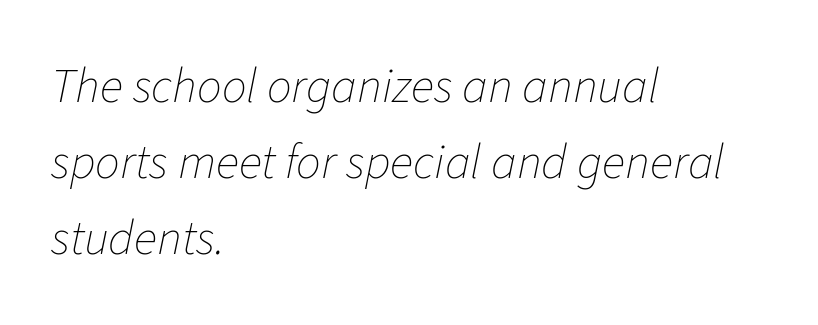
Plain, unruled lines of type. Teacher's note: observe the even left margin — that is flush-left alignment. Slanted lettering throughout. Normally led — the rows are evenly, conventionally spaced. Is this a fixed-width face? No — the glyphs have proportional, varying widths. There is no visible air inserted between adjacent glyphs.
